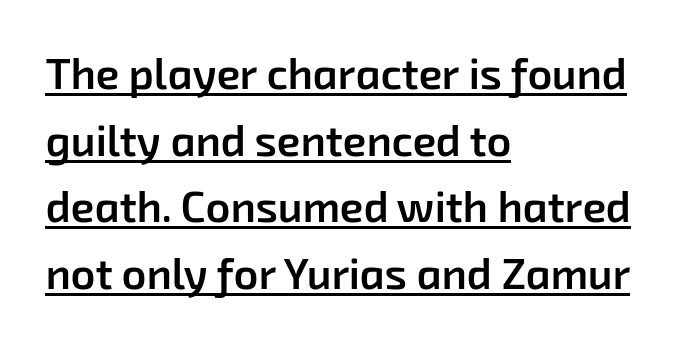
{"serif": "no", "bold": "semi", "weight": "semibold", "width": "normal", "stroke_contrast": "low", "x_height": "medium", "monospaced": "no", "underline": "yes", "align": "left", "line_spacing": "normal", "line_spacing_ratio": 1.55, "letter_spacing": "normal", "letter_spacing_em": 0.0, "glyph_px": 43}
